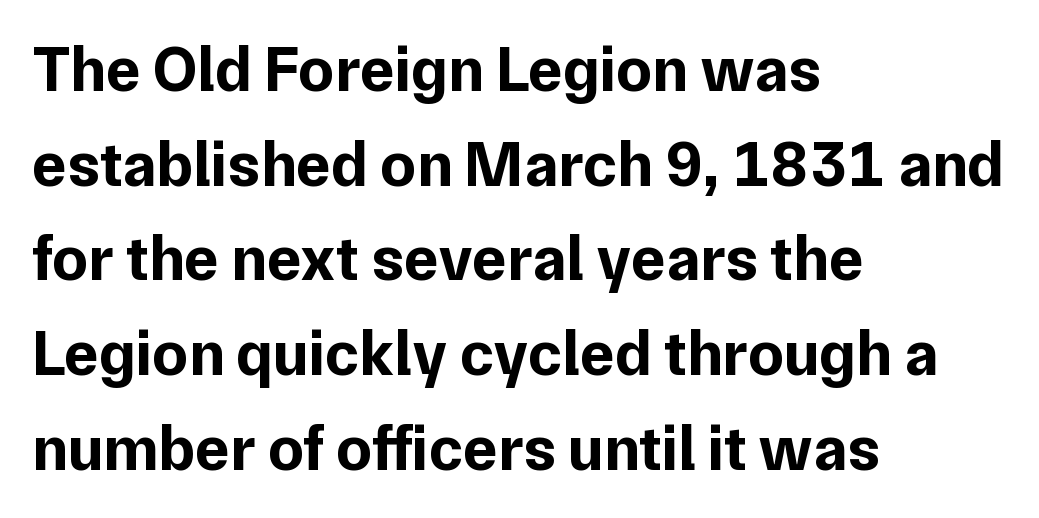
Q: Is the text bold? A: Yes.
Q: Is the text italic (slanted)? A: No, it is upright.
Q: Is the typeface a serif or a sans-serif typeface? A: Sans-serif.
Q: Is the text underlined? A: No.
Q: How is the paragraph aligned? A: Left-aligned.
Q: Is the spacing between letters normal or unusually wide? A: Normal.
Q: Is the spacing between lines tight, normal or loose? A: Normal.
Q: Width (condensed, normal, or wide)? A: Normal.
Q: Stroke contrast? A: Low.
Q: x-height? A: Medium.
Q: Monospaced? A: No.
